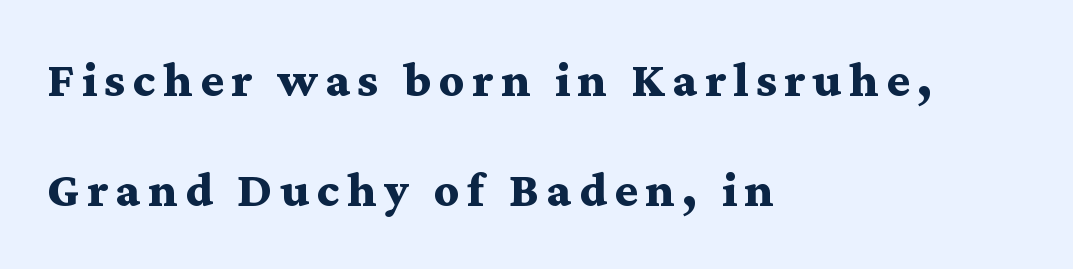
{"serif": "yes", "italic": "no", "bold": "yes", "weight": "bold", "width": "wide", "stroke_contrast": "medium", "x_height": "medium", "monospaced": "no", "underline": "no", "align": "left", "line_spacing": "loose", "line_spacing_ratio": 2.21, "glyph_px": 50}
